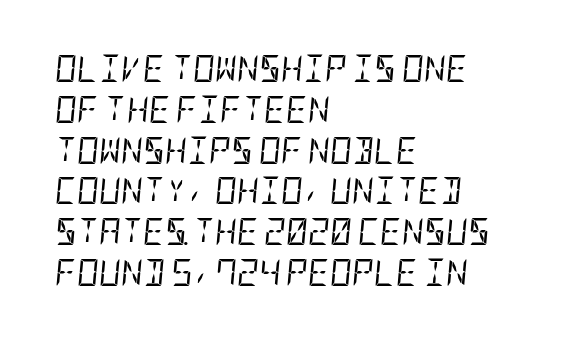
{"italic": "yes", "lean": "right", "slant_degrees": 5, "bold": "no", "underline": "no", "align": "left", "line_spacing": "normal", "line_spacing_ratio": 1.51, "letter_spacing": "normal", "letter_spacing_em": 0.0, "glyph_px": 27}
